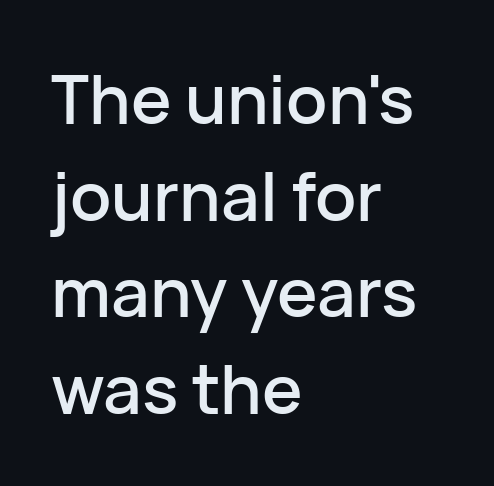
Decoration check: the copy has no underline. The rows are spaced the way most documents space them. Upright lettering throughout. These lines stack with their left ends in a neat column. Letterform terminals end flat and unadorned throughout the passage.
